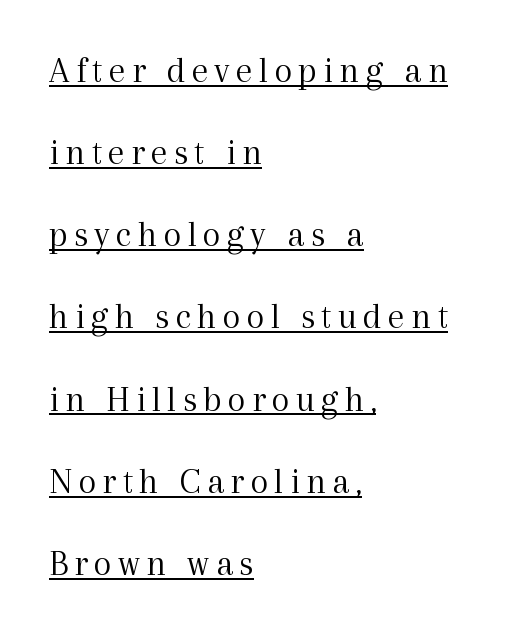
The image shows 37 px light serif type, upright; set left-aligned, loose line spacing (2.22x), underlined; a medium x-height.
